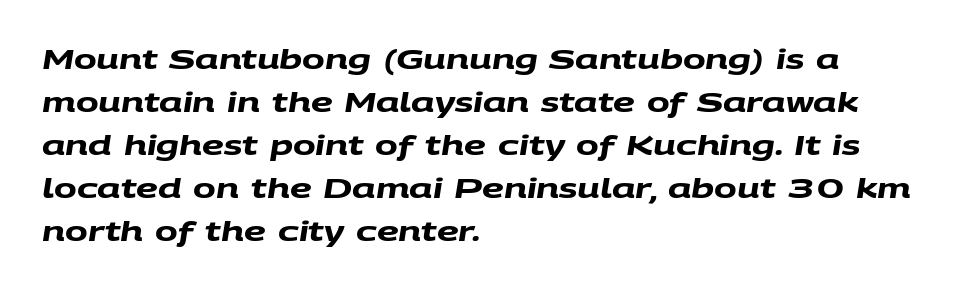
Q: Is the text bold? A: Yes.
Q: Is the text underlined? A: No.
Q: How is the paragraph aligned? A: Left-aligned.
Q: Is the spacing between letters normal or unusually wide? A: Normal.
Q: Is the spacing between lines tight, normal or loose? A: Normal.
